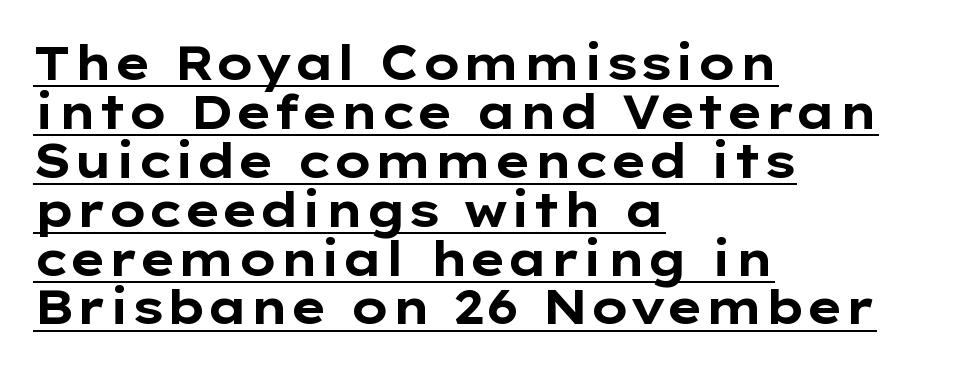
{"serif": "no", "italic": "no", "bold": "yes", "weight": "bold", "width": "wide", "stroke_contrast": "low", "x_height": "medium", "monospaced": "no", "underline": "yes", "align": "left", "line_spacing": "tight", "line_spacing_ratio": 1.04, "letter_spacing": "normal", "letter_spacing_em": 0.0, "glyph_px": 47}
